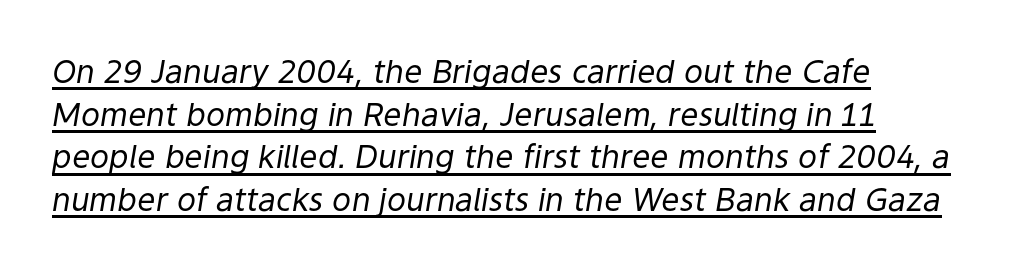
The image shows 32 px regular-weight type, italic (leaning right); set left-aligned, normal line spacing (1.33x), normal letter spacing, underlined; low stroke contrast and a medium x-height.
